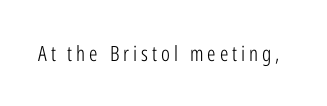
{"italic": "no", "bold": "no", "underline": "no", "glyph_px": 21}
